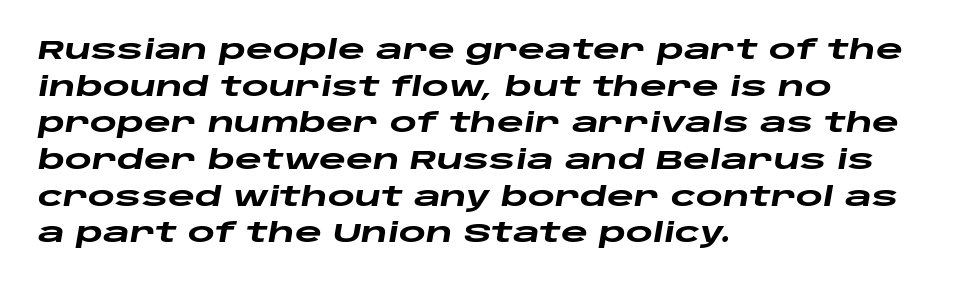
Q: Is the text bold? A: Yes.
Q: Is the text italic (slanted)? A: Yes, it leans right by about 10 degrees.
Q: Is the text underlined? A: No.
Q: How is the paragraph aligned? A: Left-aligned.
Q: Is the spacing between letters normal or unusually wide? A: Normal.
Q: Is the spacing between lines tight, normal or loose? A: Normal.
